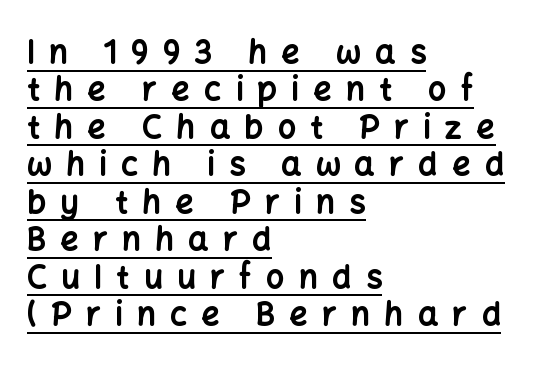
Q: Is the text bold? A: Yes.
Q: Is the text italic (slanted)? A: No, it is upright.
Q: Is the typeface a serif or a sans-serif typeface? A: Sans-serif.
Q: Is the text underlined? A: Yes.
Q: How is the paragraph aligned? A: Left-aligned.
Q: Is the spacing between letters normal or unusually wide? A: Unusually wide.
Q: Width (condensed, normal, or wide)? A: Normal.
Q: Stroke contrast? A: Low.
Q: x-height? A: Medium.
Q: Monospaced? A: No.
